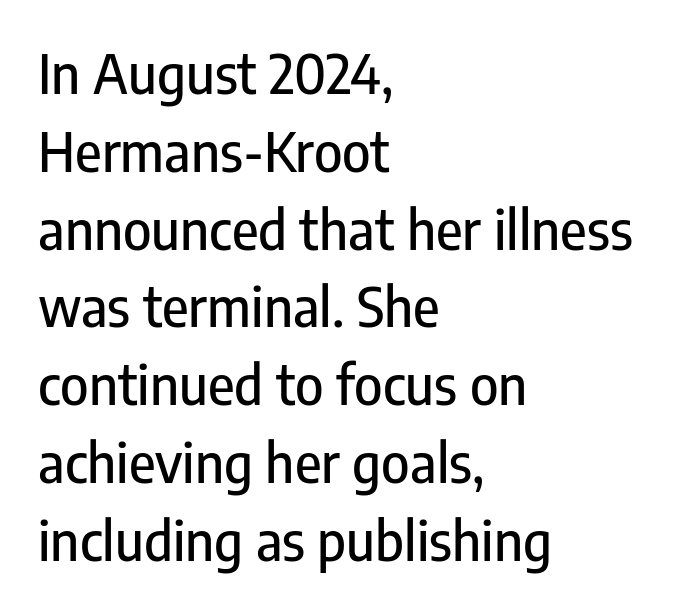
{"serif": "no", "italic": "no", "width": "condensed", "stroke_contrast": "low", "x_height": "medium", "monospaced": "no", "underline": "no", "align": "left", "line_spacing": "normal", "line_spacing_ratio": 1.44, "letter_spacing": "normal", "letter_spacing_em": 0.0, "glyph_px": 54}
